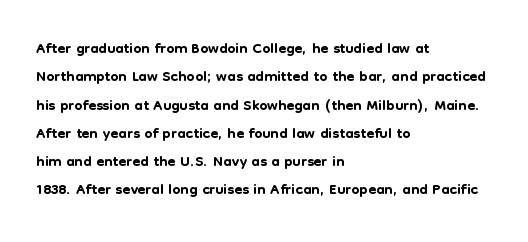
The image shows 23 px text type, upright; set left-aligned, line spacing 1.23x, normal letter spacing, not underlined.
